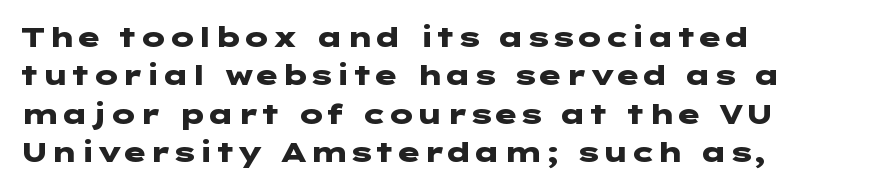
Q: Is the text bold? A: Yes.
Q: Is the text italic (slanted)? A: No, it is upright.
Q: Is the typeface a serif or a sans-serif typeface? A: Sans-serif.
Q: Is the text underlined? A: No.
Q: How is the paragraph aligned? A: Left-aligned.
Q: Is the spacing between letters normal or unusually wide? A: Normal.
Q: Is the spacing between lines tight, normal or loose? A: Normal.
Q: Width (condensed, normal, or wide)? A: Wide.
Q: Stroke contrast? A: Low.
Q: x-height? A: Medium.
